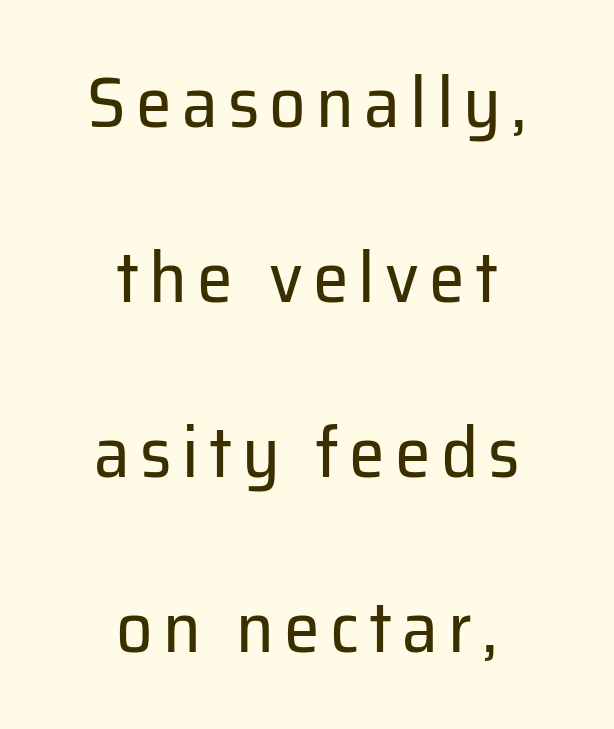
Q: Is the text bold? A: No.
Q: Is the text italic (slanted)? A: No, it is upright.
Q: Is the typeface a serif or a sans-serif typeface? A: Sans-serif.
Q: Is the text underlined? A: No.
Q: How is the paragraph aligned? A: Centered.
Q: Is the spacing between lines tight, normal or loose? A: Loose.
Q: Width (condensed, normal, or wide)? A: Normal.
Q: Stroke contrast? A: Low.
Q: x-height? A: Medium.
Q: Monospaced? A: No.
